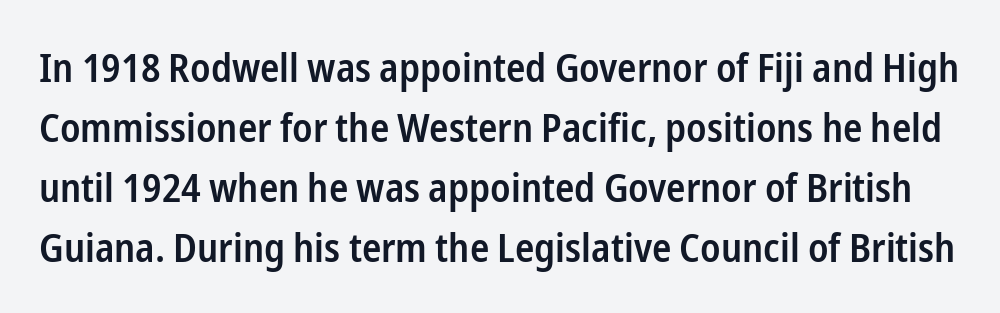
Q: Is the text bold? A: Semi-bold.
Q: Is the text italic (slanted)? A: No, it is upright.
Q: Is the typeface a serif or a sans-serif typeface? A: Sans-serif.
Q: Is the text underlined? A: No.
Q: Is the spacing between letters normal or unusually wide? A: Normal.
Q: Is the spacing between lines tight, normal or loose? A: Normal.
Q: Width (condensed, normal, or wide)? A: Condensed.
Q: Stroke contrast? A: Low.
Q: x-height? A: Medium.
Q: Monospaced? A: No.
